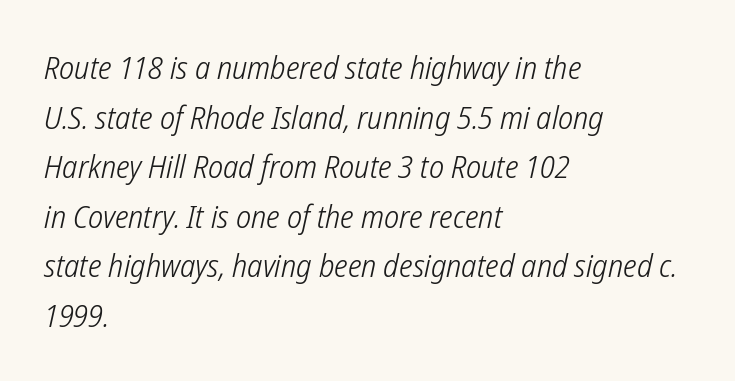
The image shows 32 px light, condensed sans-serif type; set left-aligned, normal line spacing (1.55x), normal letter spacing, not underlined; low stroke contrast and a medium x-height.
